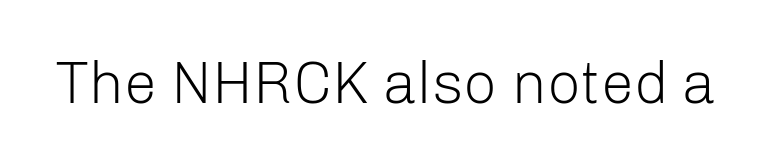
A sans-serif font was chosen for this passage. You could not count columns in this text — the font is proportionally spaced. The words here are not underlined. Tracking value appears to be zero — textbook default spacing. The lettering holds an erect, upright posture throughout. The passage shown is not bold in any degree.
